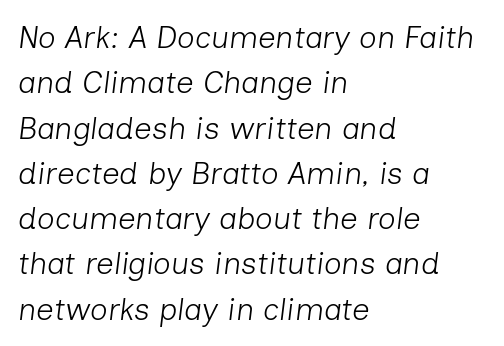
{"italic": "yes", "lean": "right", "slant_degrees": 7, "bold": "no", "weight": "light", "width": "normal", "stroke_contrast": "low", "x_height": "medium", "monospaced": "no", "underline": "no", "align": "left", "line_spacing": "normal", "line_spacing_ratio": 1.46, "letter_spacing": "normal", "letter_spacing_em": 0.0, "glyph_px": 31}
